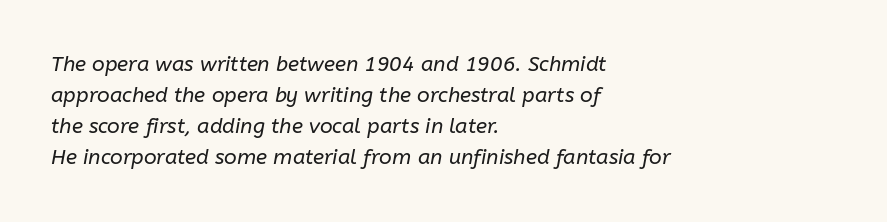
Does the copy run flush right? No — it runs flush left. Observe the lean: these are italic letterforms. Summary of weight: not heavy and not bold. Compared with typical paragraphs, the rows here are spaced about the same. Characters follow at the spacing the type designer built in.
